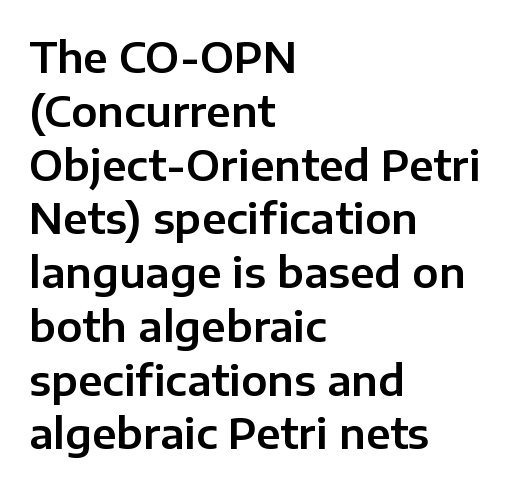
The image shows 42 px sans-serif type, upright; set left-aligned, normal line spacing (1.28x), normal letter spacing, not underlined; low stroke contrast and a medium x-height.
